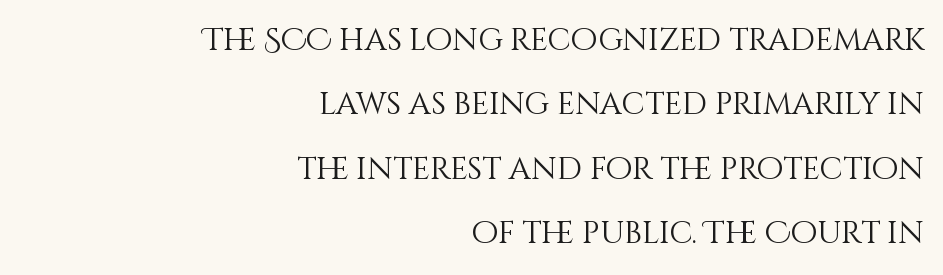
Q: Is the text bold? A: No.
Q: Is the text italic (slanted)? A: No, it is upright.
Q: Is the text underlined? A: No.
Q: How is the paragraph aligned? A: Right-aligned.
Q: Is the spacing between letters normal or unusually wide? A: Normal.
Q: Is the spacing between lines tight, normal or loose? A: Loose.
Q: Width (condensed, normal, or wide)? A: Normal.
Q: Stroke contrast? A: Medium.
Q: x-height? A: Large.
Q: Monospaced? A: No.
